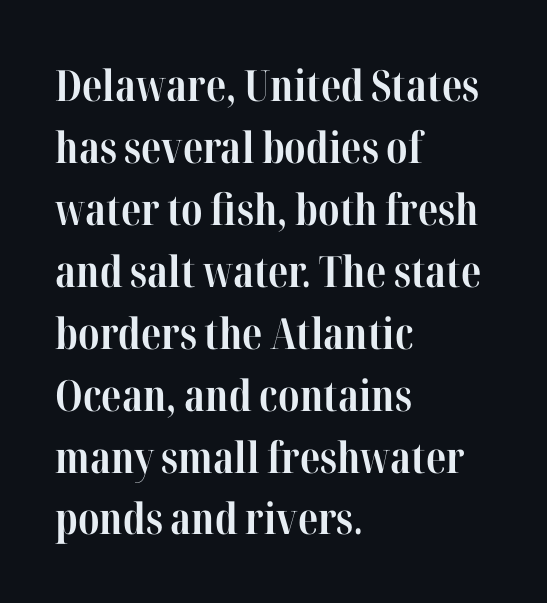
{"serif": "yes", "italic": "no", "bold": "yes", "weight": "bold", "width": "condensed", "stroke_contrast": "high", "x_height": "medium", "monospaced": "no", "underline": "no", "align": "left", "line_spacing": "normal", "line_spacing_ratio": 1.44, "letter_spacing": "normal", "letter_spacing_em": 0.0, "glyph_px": 43}
